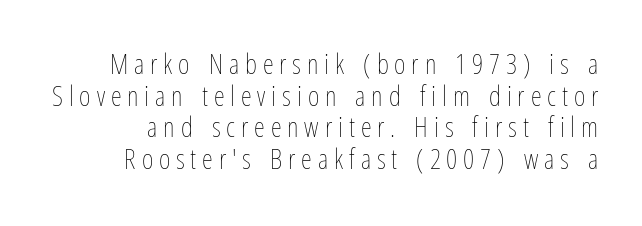
The area under the type is left untouched. The strokes carry an ordinary text weight at most. Quick note: interline space is minimal. Ordinary non-slanted type is in use.
